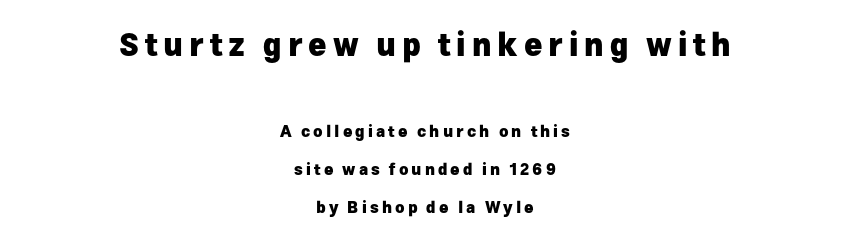
The image shows 31 px heavy sans-serif type, upright; set centered, loose line spacing (2.39x), not underlined; the first (top) block is 1.94x larger; low stroke contrast and a medium x-height.
